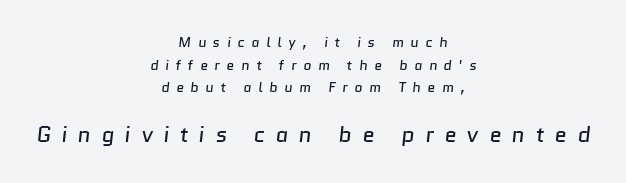
The image shows 22 px text type; set centered, normal line spacing (1.62x), unusually wide letter spacing (+0.48 em), not underlined; the second (bottom) block is 1.57x larger.
